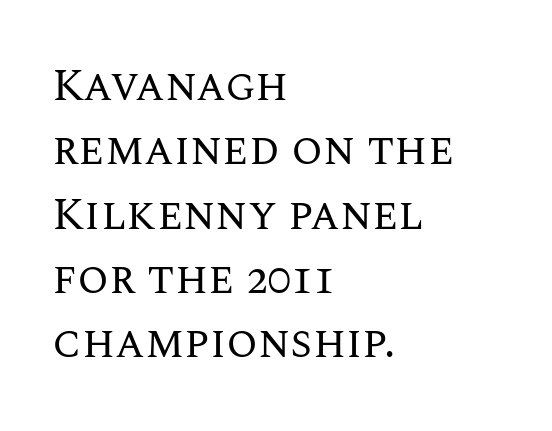
The image shows 45 px regular-weight type, upright; set left-aligned, normal line spacing (1.43x), normal letter spacing, not underlined; medium stroke contrast and a large x-height.
